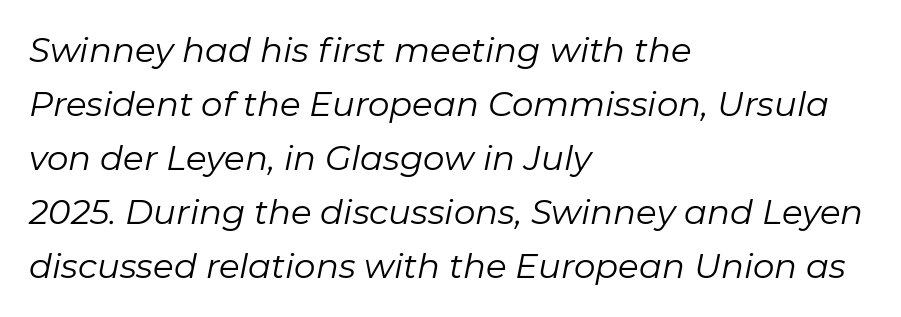
The image shows 34 px regular-weight type, italic (leaning right); set left-aligned, normal line spacing (1.59x), normal letter spacing, not underlined; low stroke contrast and a medium x-height.
